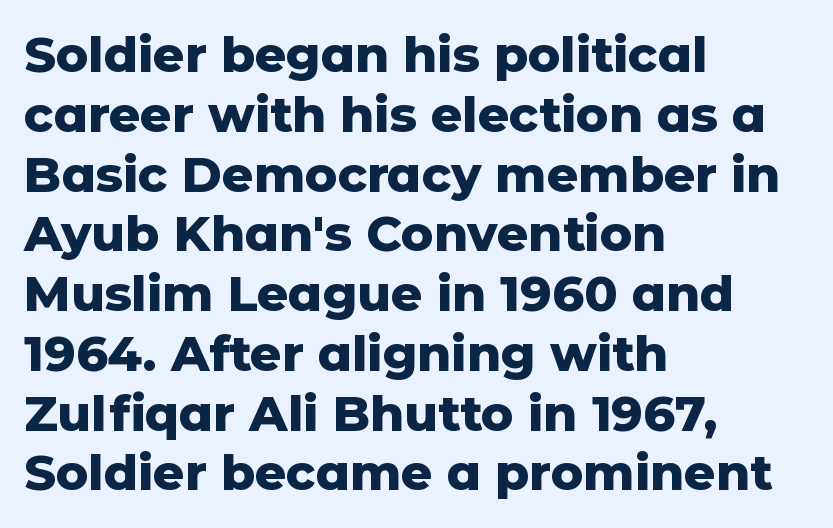
{"serif": "no", "italic": "no", "bold": "yes", "weight": "heavy", "width": "normal", "stroke_contrast": "low", "x_height": "medium", "monospaced": "no", "underline": "no", "align": "left", "line_spacing_ratio": 1.22, "letter_spacing": "normal", "letter_spacing_em": 0.0, "glyph_px": 49}
